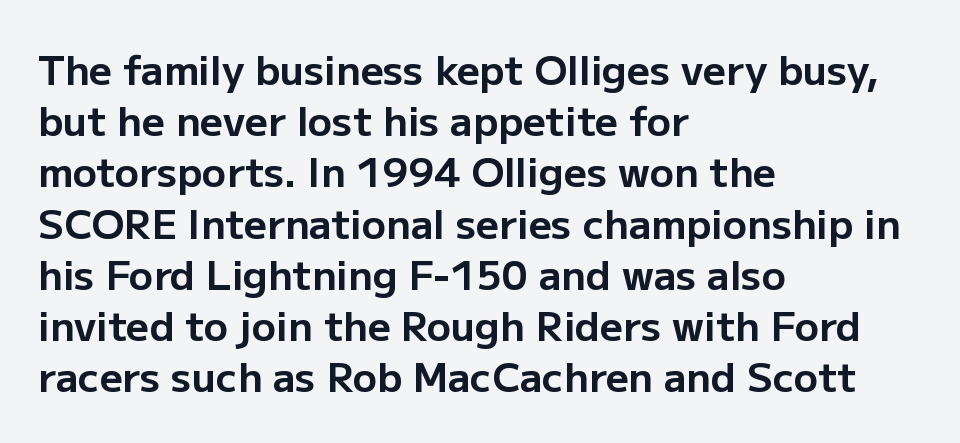
{"serif": "no", "italic": "no", "bold": "yes", "weight": "bold", "width": "normal", "stroke_contrast": "low", "x_height": "medium", "monospaced": "no", "underline": "no", "align": "left", "line_spacing": "normal", "line_spacing_ratio": 1.28, "letter_spacing": "normal", "letter_spacing_em": 0.0, "glyph_px": 40}
